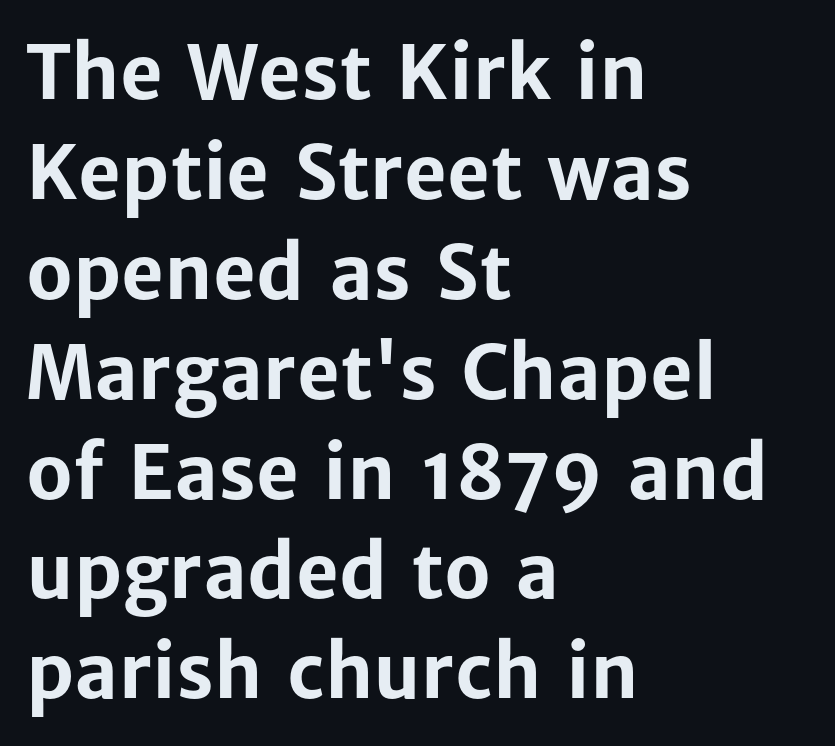
Character widths vary here, with narrow letters taking less room than wide ones. This rendering leaves character spacing at its baseline value. The string is rendered with underlining switched off. Every character sits straight up, as roman type does. The letters carry no serifs — their stems end cleanly without finishing strokes.
